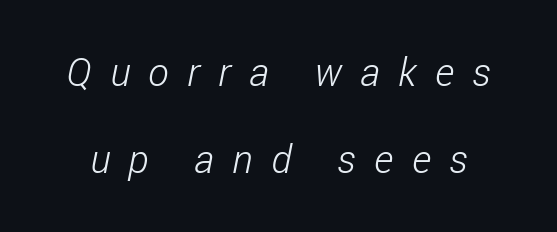
{"serif": "no", "bold": "no", "weight": "light", "width": "condensed", "stroke_contrast": "low", "x_height": "medium", "monospaced": "no", "underline": "no", "line_spacing": "loose", "line_spacing_ratio": 2.22, "letter_spacing": "wide", "letter_spacing_em": 0.47, "glyph_px": 39}
